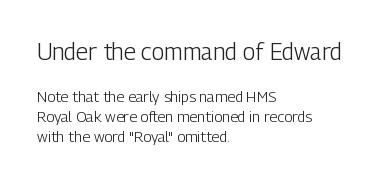
The image shows 23 px text type, upright; set left-aligned, normal line spacing (1.36x), normal letter spacing, not underlined; the first (top) block is 1.53x larger.
